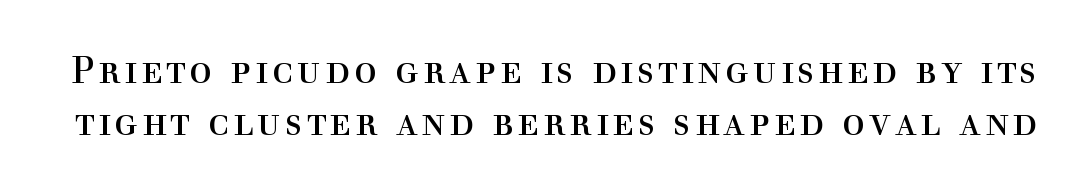
The image shows 38 px regular-weight serif type, upright; set normal line spacing (1.38x), not underlined; a medium x-height.
